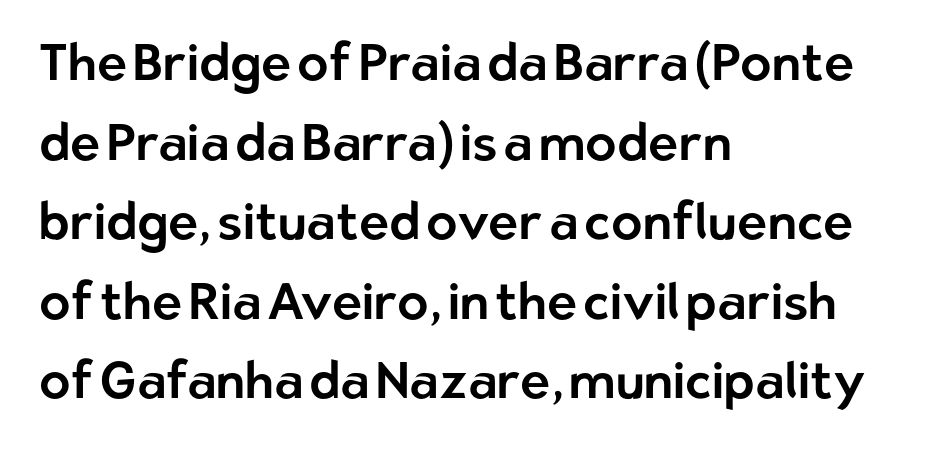
The image shows 51 px sans-serif type, upright; set left-aligned, normal line spacing (1.56x), normal letter spacing, not underlined; low stroke contrast and a medium x-height.
